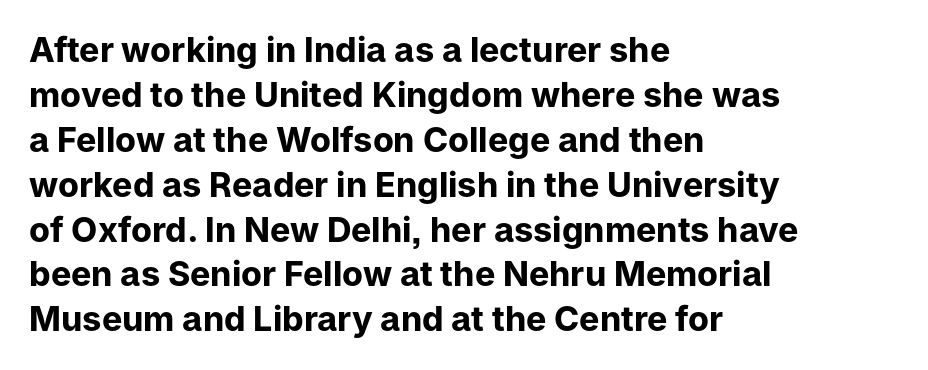
Q: Is the text bold? A: Yes.
Q: Is the text italic (slanted)? A: No, it is upright.
Q: Is the typeface a serif or a sans-serif typeface? A: Sans-serif.
Q: Is the text underlined? A: No.
Q: How is the paragraph aligned? A: Left-aligned.
Q: Is the spacing between letters normal or unusually wide? A: Normal.
Q: Is the spacing between lines tight, normal or loose? A: Normal.
Q: Width (condensed, normal, or wide)? A: Normal.
Q: Stroke contrast? A: Low.
Q: x-height? A: Medium.
Q: Monospaced? A: No.
